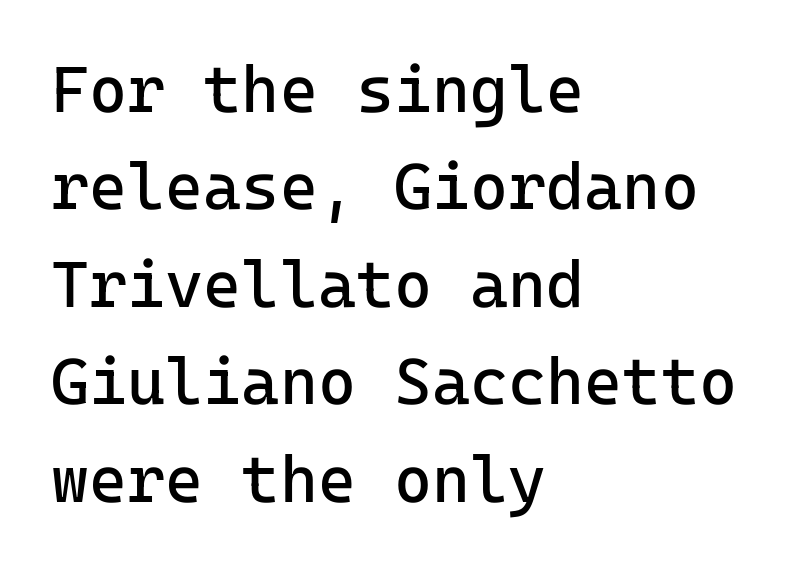
{"serif": "no", "italic": "no", "bold": "no", "weight": "regular", "width": "normal", "stroke_contrast": "low", "x_height": "medium", "monospaced": "yes", "underline": "no", "align": "left", "line_spacing": "normal", "line_spacing_ratio": 1.5, "letter_spacing": "normal", "letter_spacing_em": 0.0, "glyph_px": 65}
